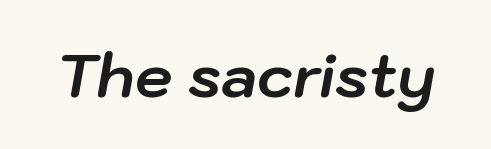
The image shows 60 px bold type, italic (leaning right); set normal letter spacing, not underlined; low stroke contrast and a medium x-height.
